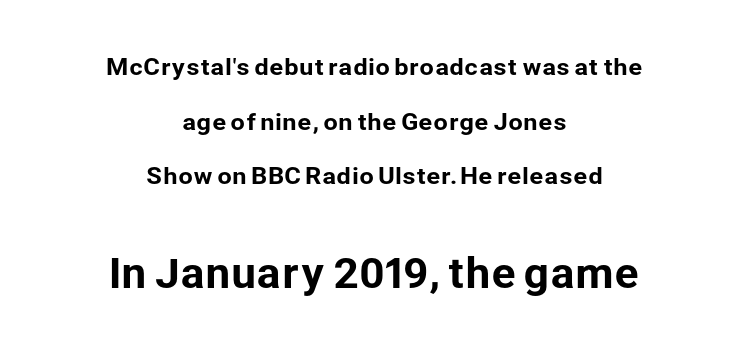
{"serif": "no", "italic": "no", "width": "normal", "stroke_contrast": "low", "x_height": "medium", "monospaced": "no", "underline": "no", "align": "center", "line_spacing": "loose", "line_spacing_ratio": 2.38, "letter_spacing": "normal", "letter_spacing_em": 0.0, "larger_block": "second", "size_ratio": 1.74, "glyph_px": 40}
